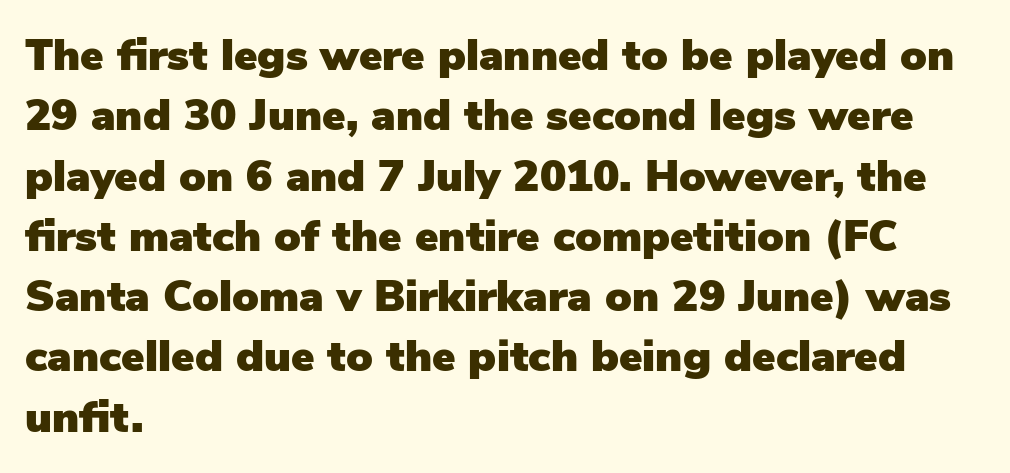
Q: Is the text italic (slanted)? A: No, it is upright.
Q: Is the typeface a serif or a sans-serif typeface? A: Sans-serif.
Q: Is the text underlined? A: No.
Q: How is the paragraph aligned? A: Left-aligned.
Q: Is the spacing between letters normal or unusually wide? A: Normal.
Q: Is the spacing between lines tight, normal or loose? A: Normal.
Q: Width (condensed, normal, or wide)? A: Normal.
Q: Stroke contrast? A: Low.
Q: x-height? A: Medium.
Q: Monospaced? A: No.
